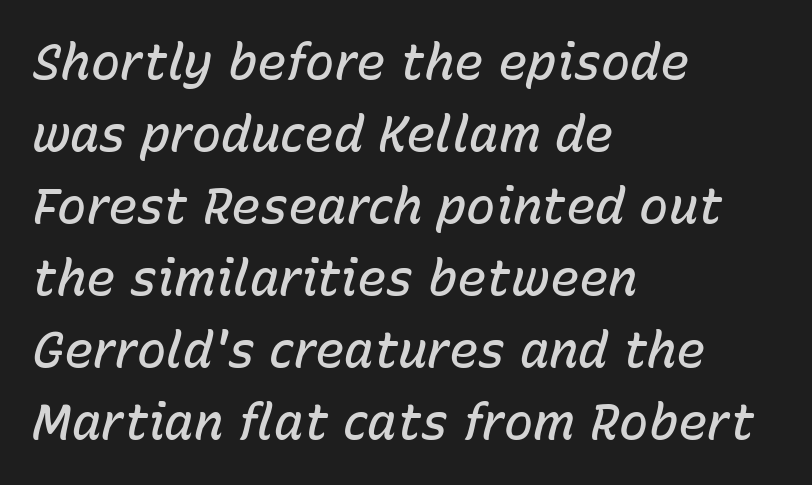
Q: Is the text bold? A: Semi-bold.
Q: Is the text italic (slanted)? A: Yes, it leans right by about 15 degrees.
Q: Is the text underlined? A: No.
Q: How is the paragraph aligned? A: Left-aligned.
Q: Is the spacing between letters normal or unusually wide? A: Normal.
Q: Is the spacing between lines tight, normal or loose? A: Normal.
Q: Width (condensed, normal, or wide)? A: Normal.
Q: Stroke contrast? A: Low.
Q: x-height? A: Medium.
Q: Monospaced? A: No.
